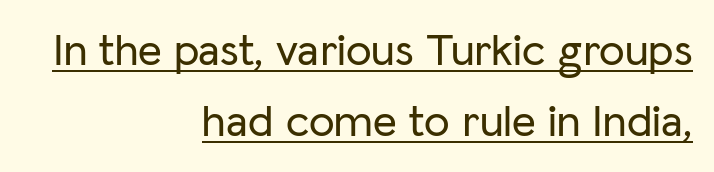
Q: Is the text italic (slanted)? A: No, it is upright.
Q: Is the typeface a serif or a sans-serif typeface? A: Sans-serif.
Q: Is the text underlined? A: Yes.
Q: How is the paragraph aligned? A: Right-aligned.
Q: Is the spacing between letters normal or unusually wide? A: Normal.
Q: Is the spacing between lines tight, normal or loose? A: Normal.
Q: Width (condensed, normal, or wide)? A: Normal.
Q: Stroke contrast? A: Low.
Q: x-height? A: Medium.
Q: Monospaced? A: No.
